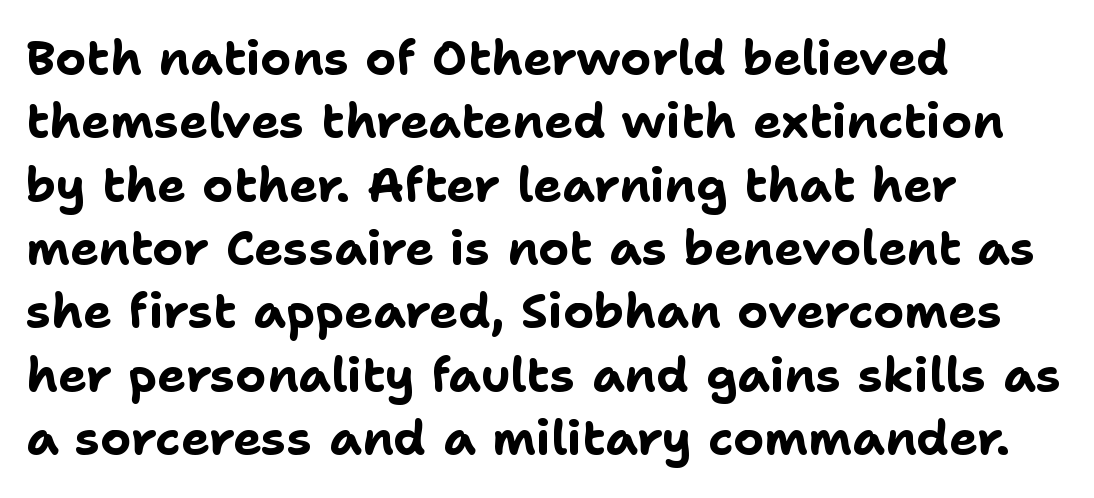
A dark, heavy texture on the line: the type is bold. Compared with typical body copy, the letter spacing here is the same. Examine the stroke ends and you'll find no serifs. Left-aligned paragraph, ragged on the right.
